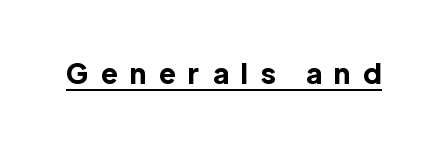
Q: Is the text bold? A: Yes.
Q: Is the text italic (slanted)? A: No, it is upright.
Q: Is the typeface a serif or a sans-serif typeface? A: Sans-serif.
Q: Is the text underlined? A: Yes.
Q: Is the spacing between letters normal or unusually wide? A: Unusually wide.
Q: Width (condensed, normal, or wide)? A: Normal.
Q: x-height? A: Medium.
Q: Monospaced? A: No.
